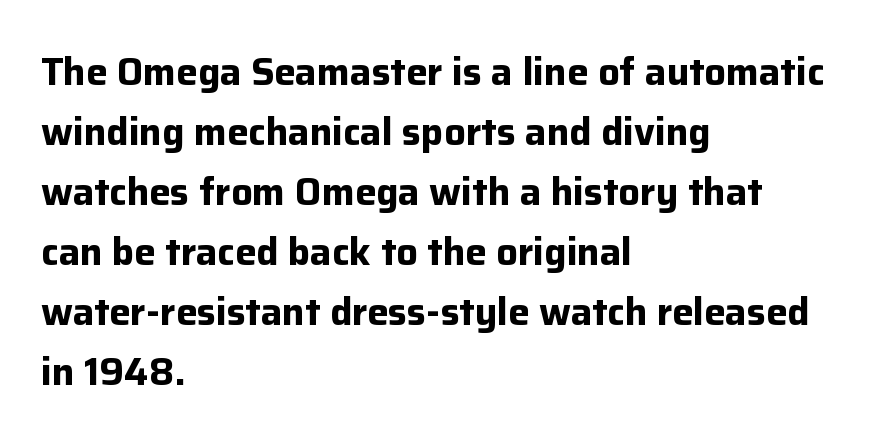
Regular leading. Students, note that the glyphs here touch the page at normal intervals. Each glyph is drawn with heavy, bold strokes. Think of a printed novel: that variable character pitch is what you see here.
